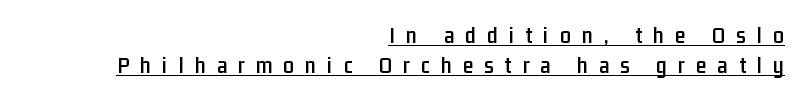
Q: Is the text italic (slanted)? A: No, it is upright.
Q: Is the text underlined? A: Yes.
Q: How is the paragraph aligned? A: Right-aligned.
Q: Is the spacing between letters normal or unusually wide? A: Unusually wide.
Q: Is the spacing between lines tight, normal or loose? A: Normal.
